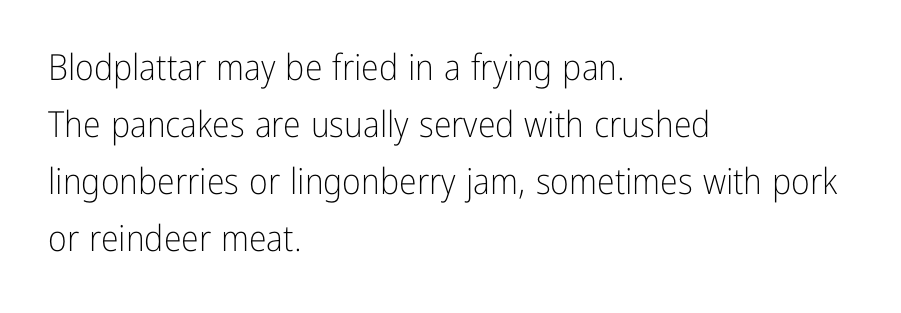
Q: Is the text bold? A: No.
Q: Is the text italic (slanted)? A: No, it is upright.
Q: Is the typeface a serif or a sans-serif typeface? A: Sans-serif.
Q: Is the text underlined? A: No.
Q: How is the paragraph aligned? A: Left-aligned.
Q: Is the spacing between letters normal or unusually wide? A: Normal.
Q: Is the spacing between lines tight, normal or loose? A: Normal.
Q: Width (condensed, normal, or wide)? A: Condensed.
Q: Stroke contrast? A: Low.
Q: x-height? A: Medium.
Q: Monospaced? A: No.
